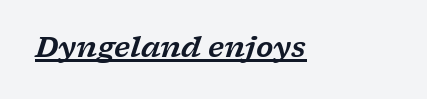
A rule runs beneath these lines of type. Glyph-to-glyph distance matches everyday printed text. Slanted lettering throughout. Think of a printed novel: that variable character pitch is what you see here. I'd call this a serif setting — the letters wear small feet.
